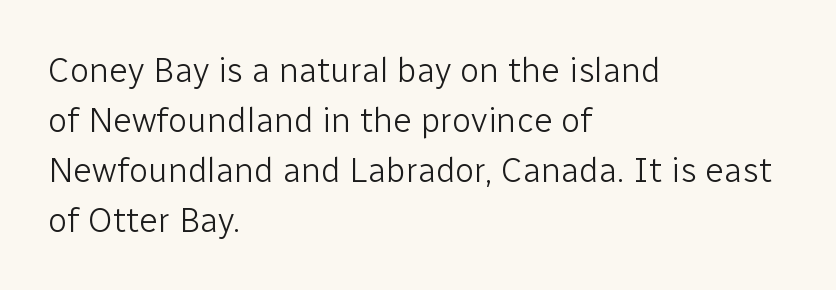
The image shows 35 px light sans-serif type, upright; set left-aligned, normal line spacing (1.43x), normal letter spacing, not underlined; low stroke contrast and a medium x-height.
